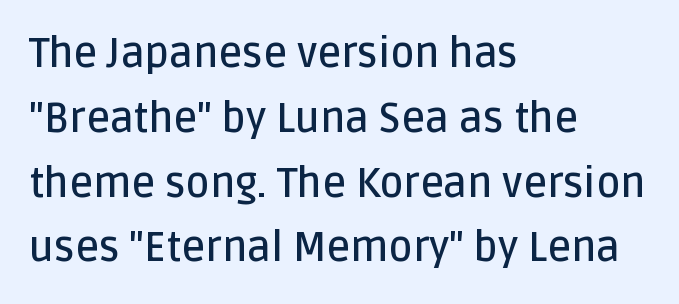
The image shows 41 px semibold sans-serif type, upright; set left-aligned, normal line spacing (1.58x), normal letter spacing, not underlined; low stroke contrast and a large x-height.
